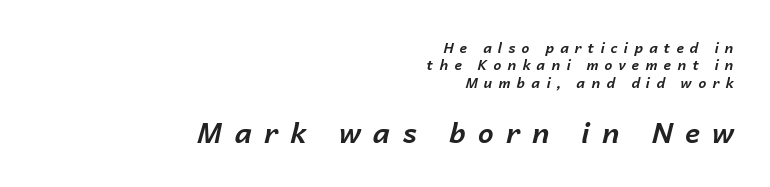
The image shows 28 px bold type, italic (leaning right); set right-aligned, normal line spacing (1.25x), unusually wide letter spacing (+0.44 em), not underlined; the second (bottom) block is 2.0x larger; low stroke contrast and a medium x-height.
